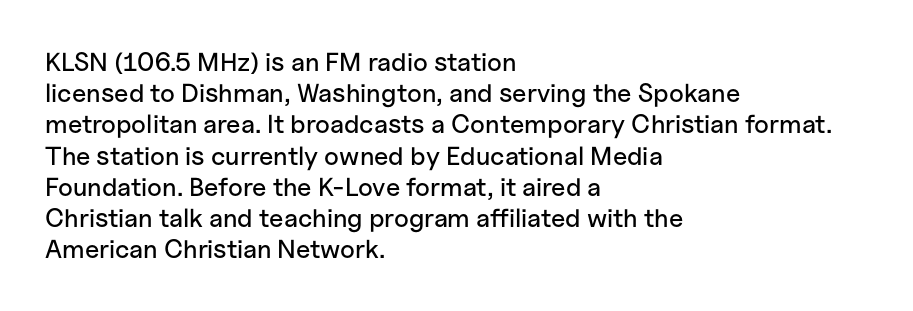
The image shows 26 px text type, upright; set left-aligned, line spacing 1.2x, normal letter spacing, not underlined.
